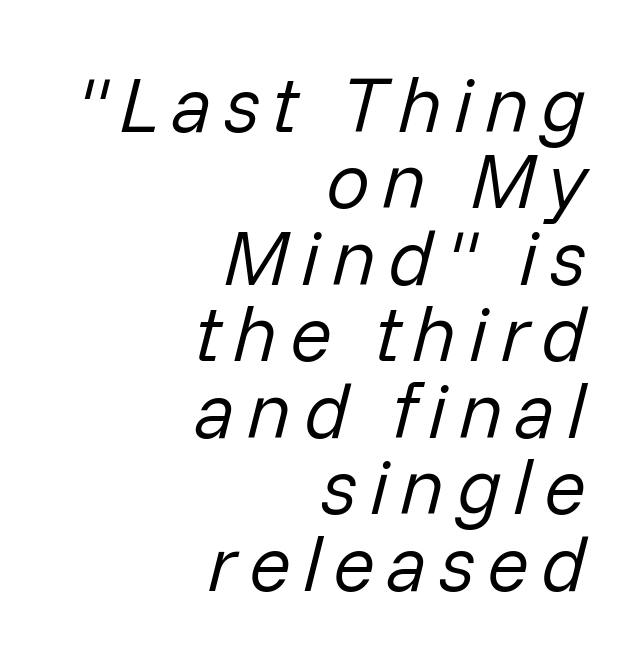
Q: Is the text bold? A: No.
Q: Is the text italic (slanted)? A: Yes, it leans right by about 14 degrees.
Q: Is the text underlined? A: No.
Q: How is the paragraph aligned? A: Right-aligned.
Q: Is the spacing between lines tight, normal or loose? A: Tight.
Q: Width (condensed, normal, or wide)? A: Normal.
Q: Stroke contrast? A: Low.
Q: x-height? A: Medium.
Q: Monospaced? A: No.
